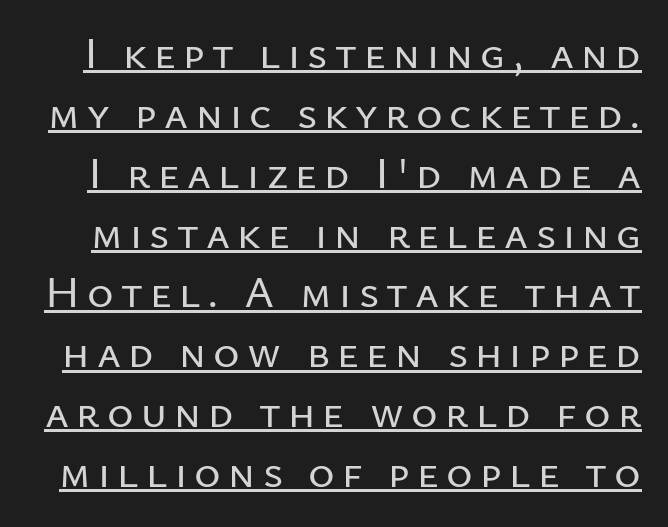
Q: Is the text italic (slanted)? A: No, it is upright.
Q: Is the typeface a serif or a sans-serif typeface? A: Sans-serif.
Q: Is the text underlined? A: Yes.
Q: Is the spacing between lines tight, normal or loose? A: Normal.
Q: Width (condensed, normal, or wide)? A: Normal.
Q: Stroke contrast? A: Low.
Q: x-height? A: Medium.
Q: Monospaced? A: No.
